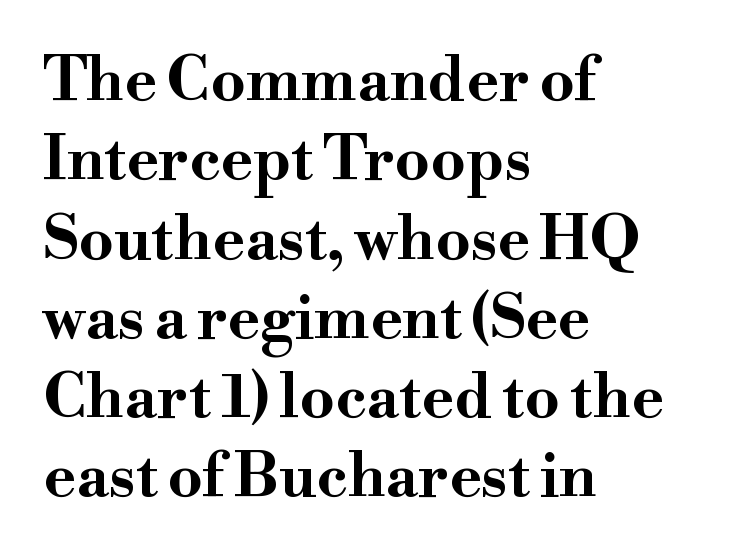
The image shows 61 px bold, wide serif type, upright; set left-aligned, normal line spacing (1.3x), normal letter spacing, not underlined; high stroke contrast and a small x-height.
